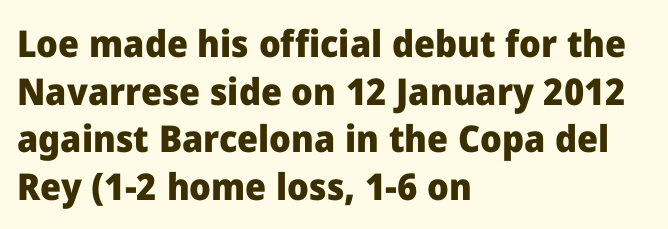
Q: Is the text bold? A: Yes.
Q: Is the text italic (slanted)? A: No, it is upright.
Q: Is the typeface a serif or a sans-serif typeface? A: Sans-serif.
Q: Is the text underlined? A: No.
Q: How is the paragraph aligned? A: Left-aligned.
Q: Is the spacing between letters normal or unusually wide? A: Normal.
Q: Is the spacing between lines tight, normal or loose? A: Normal.
Q: Width (condensed, normal, or wide)? A: Normal.
Q: Stroke contrast? A: Low.
Q: x-height? A: Medium.
Q: Monospaced? A: No.
